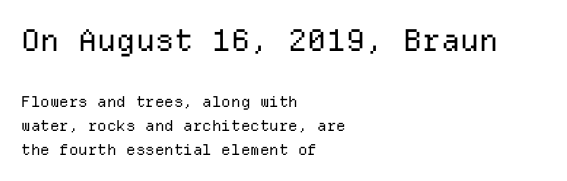
Each word holds together tightly as a unit, with standard inter-letter gaps. Stroke thickness stays within the range of a standard reading face or lighter. These lines are rendered in a fixed-pitch font. Each line starts at the same left margin while the right side varies.
